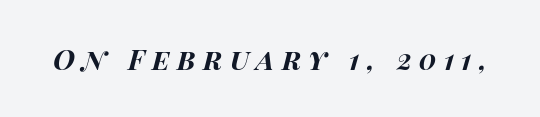
{"italic": "yes", "lean": "right", "slant_degrees": 14, "bold": "yes", "weight": "bold", "width": "wide", "stroke_contrast": "high", "x_height": "large", "monospaced": "no", "underline": "no", "letter_spacing": "wide", "letter_spacing_em": 0.26, "glyph_px": 28}
